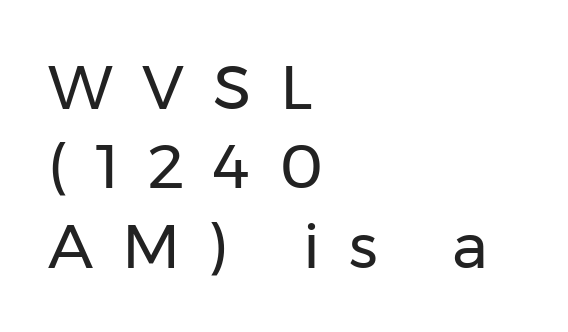
The image shows 62 px regular-weight sans-serif type, upright; set left-aligned, normal line spacing (1.28x), unusually wide letter spacing (+0.47 em), not underlined; low stroke contrast and a medium x-height.
